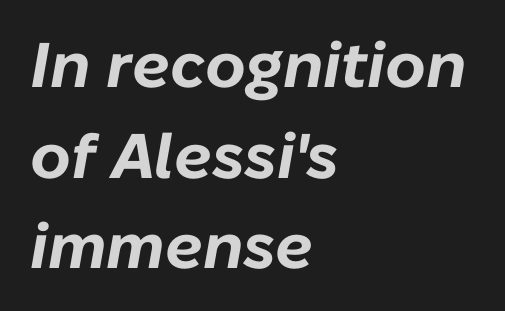
Here the designer chose a conventional face with non-uniform glyph widths. Each word holds together tightly as a unit, with standard inter-letter gaps. Has an underline been added? It has not. How would I describe the line gaps? Plain and ordinary. The letters are bold, with thick, heavy strokes. If you drew a ruler down the left edge, every line would touch it.
